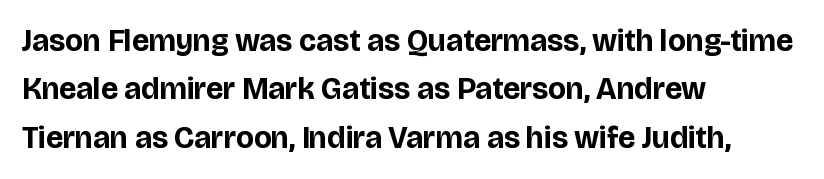
Q: Is the text bold? A: Yes.
Q: Is the text italic (slanted)? A: No, it is upright.
Q: Is the typeface a serif or a sans-serif typeface? A: Sans-serif.
Q: Is the text underlined? A: No.
Q: How is the paragraph aligned? A: Left-aligned.
Q: Is the spacing between letters normal or unusually wide? A: Normal.
Q: Is the spacing between lines tight, normal or loose? A: Normal.
Q: Width (condensed, normal, or wide)? A: Normal.
Q: Stroke contrast? A: Low.
Q: x-height? A: Large.
Q: Monospaced? A: No.
